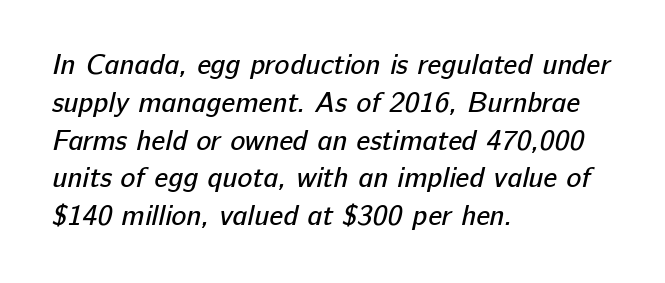
{"serif": "no", "bold": "no", "weight": "regular", "width": "normal", "stroke_contrast": "low", "x_height": "medium", "monospaced": "no", "underline": "no", "align": "left", "line_spacing": "normal", "line_spacing_ratio": 1.35, "letter_spacing": "normal", "letter_spacing_em": 0.0, "glyph_px": 28}
